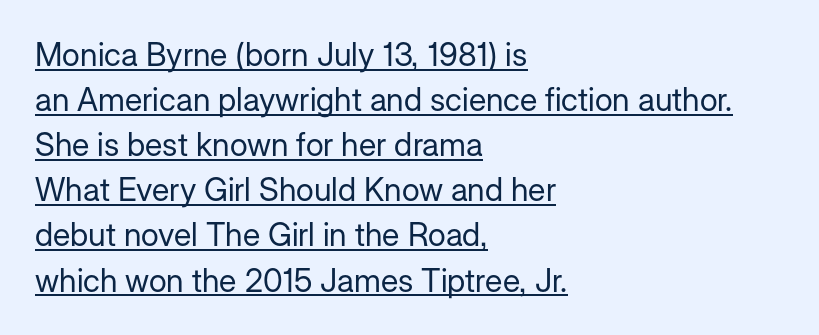
Does the type have serifs? No, each stem ends abruptly. Ascenders rise straight up at ninety degrees. Weight: in the light-to-regular range. You could call the tracking neutral — neither tight nor loose. Proportional: the letters do not fall into vertical columns. The rendered words wear a rule along their underside.
